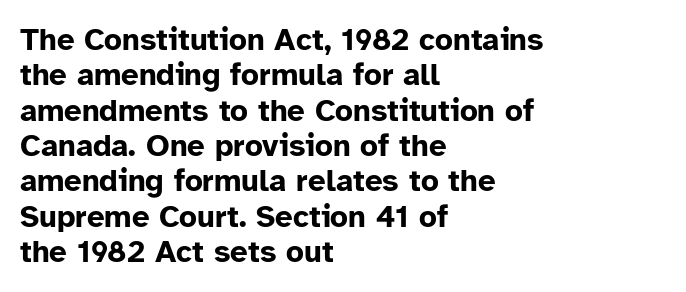
When letters stand straight like this, we call the style roman or upright. Short note: letters normally spaced. Short and long lines alike share a common starting point at left. Check where the strokes stop: nothing finishes them off — pure sans.
